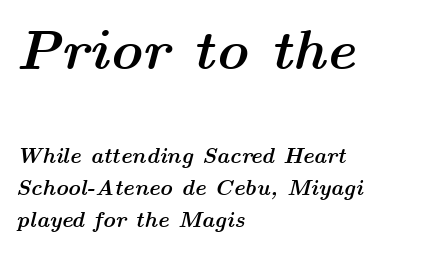
{"italic": "yes", "lean": "right", "slant_degrees": 14, "bold": "yes", "weight": "semibold", "width": "wide", "stroke_contrast": "medium", "x_height": "medium", "monospaced": "no", "underline": "no", "align": "left", "line_spacing": "normal", "line_spacing_ratio": 1.45, "letter_spacing": "normal", "letter_spacing_em": 0.0, "larger_block": "first", "size_ratio": 2.55, "glyph_px": 56}
